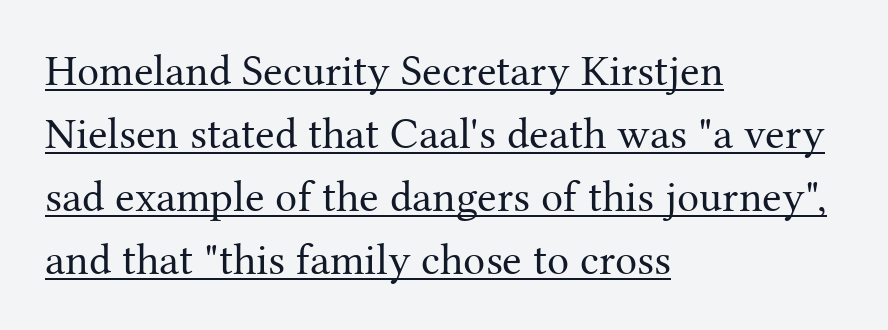
{"serif": "yes", "italic": "no", "bold": "no", "weight": "regular", "width": "normal", "stroke_contrast": "medium", "x_height": "medium", "monospaced": "no", "underline": "yes", "align": "left", "line_spacing": "normal", "line_spacing_ratio": 1.43, "letter_spacing": "normal", "letter_spacing_em": 0.0, "glyph_px": 44}
